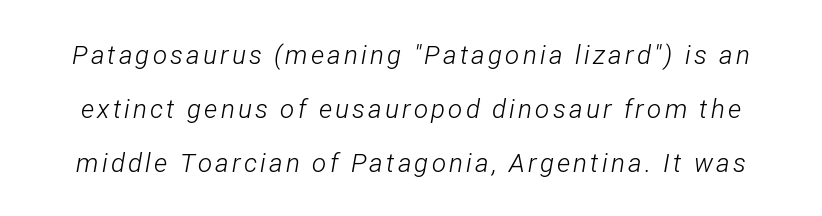
Q: Is the text bold? A: No.
Q: Is the text italic (slanted)? A: Yes, it leans right by about 12 degrees.
Q: Is the text underlined? A: No.
Q: Is the spacing between lines tight, normal or loose? A: Loose.
